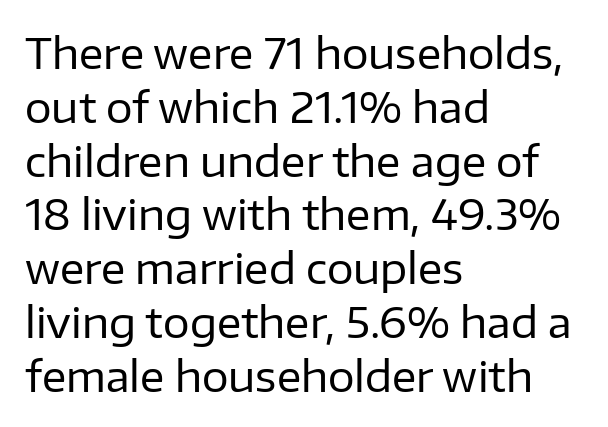
The image shows 42 px regular-weight sans-serif type, upright; set left-aligned, normal line spacing (1.28x), normal letter spacing, not underlined; low stroke contrast and a medium x-height.
